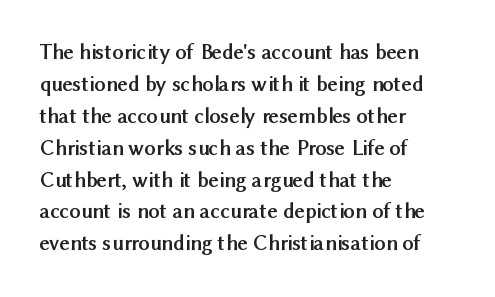
The image shows 22 px bold type, upright; set left-aligned, normal line spacing (1.45x), normal letter spacing, not underlined.
